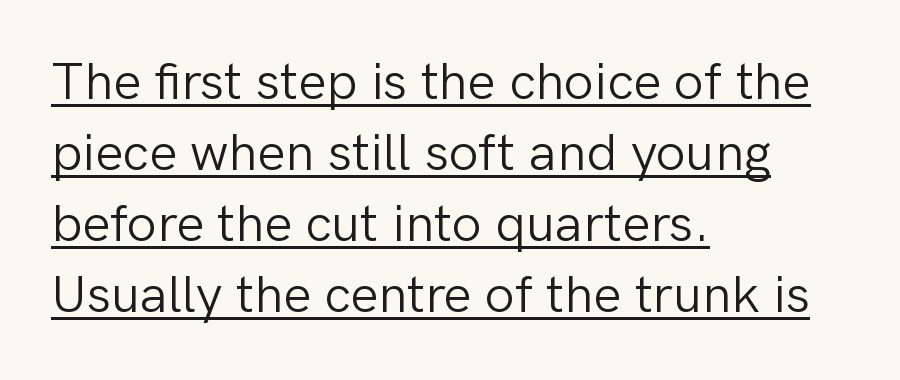
Q: Is the text bold? A: No.
Q: Is the text italic (slanted)? A: No, it is upright.
Q: Is the typeface a serif or a sans-serif typeface? A: Sans-serif.
Q: Is the text underlined? A: Yes.
Q: How is the paragraph aligned? A: Left-aligned.
Q: Is the spacing between letters normal or unusually wide? A: Normal.
Q: Is the spacing between lines tight, normal or loose? A: Normal.
Q: Width (condensed, normal, or wide)? A: Normal.
Q: Stroke contrast? A: Low.
Q: x-height? A: Medium.
Q: Monospaced? A: No.
